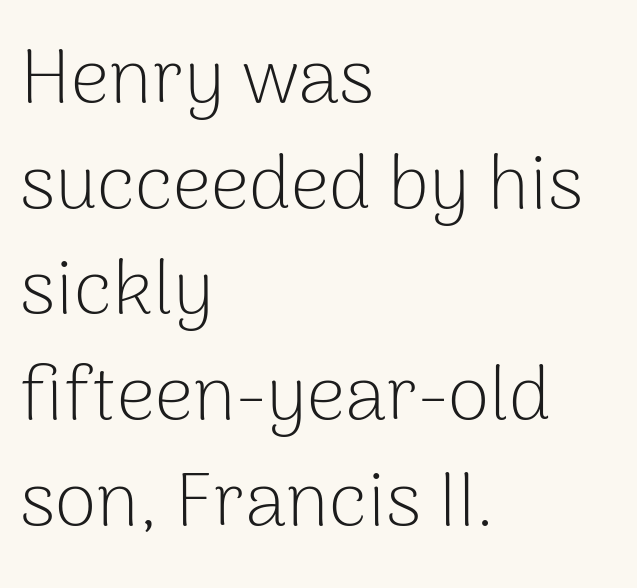
Check under the words: just untouched page. Note the varied advance widths — an 'i' is clearly narrower than an 'm'. Words appear dense and cohesive because spacing is normal. The characters display no serif detailing; their extremities are plain. This is the regular roman posture of the typeface. The passage is arranged the way most books set body copy — flush left.
